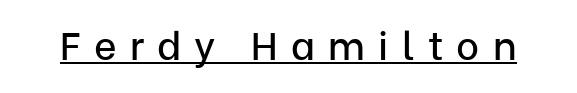
Q: Is the text italic (slanted)? A: No, it is upright.
Q: Is the typeface a serif or a sans-serif typeface? A: Sans-serif.
Q: Is the text underlined? A: Yes.
Q: Is the spacing between letters normal or unusually wide? A: Unusually wide.
Q: Width (condensed, normal, or wide)? A: Normal.
Q: Stroke contrast? A: Low.
Q: x-height? A: Medium.
Q: Monospaced? A: No.
